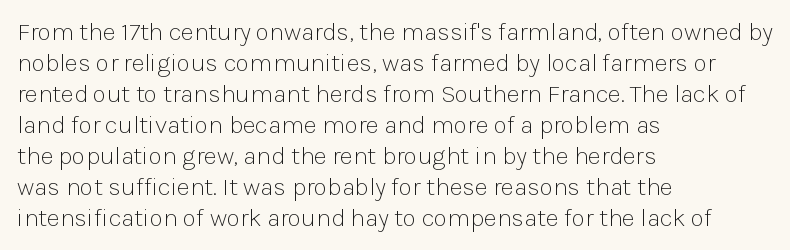
A light-to-regular cut is what we see here. Clear beneath every line of the passage. Vertical strokes here are truly vertical. The passage shown has conventional tracking throughout. Leftover space on each line is placed entirely after the last word.
